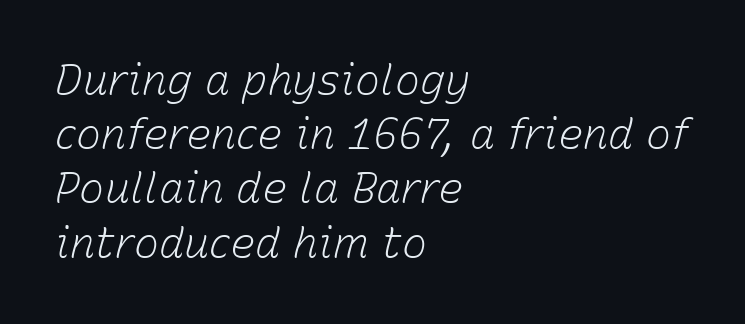
The image shows 42 px light type, italic (leaning right); set left-aligned, normal line spacing (1.29x), normal letter spacing, not underlined; low stroke contrast and a medium x-height.
